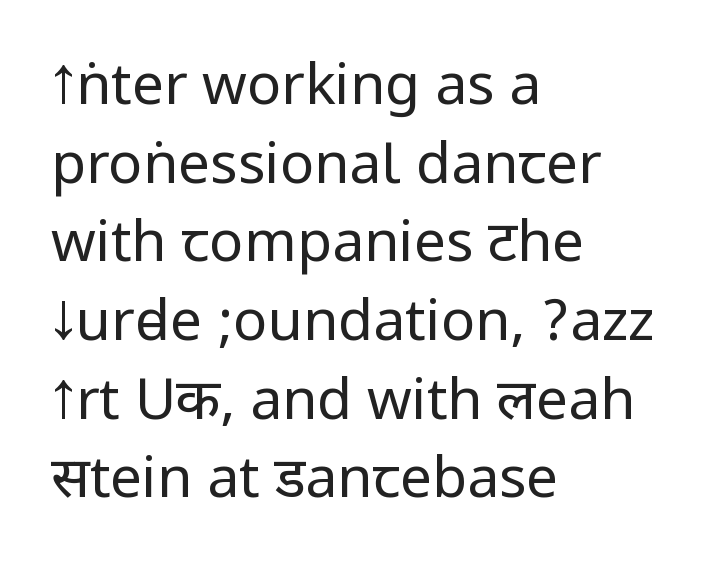
The lettering stays uniformly vertical, giving the passage a roman look. Note: no serifs on the glyphs. Standard letterfit; no display-style spreading of the glyphs. No extra ink here — the face is not bold. Notice how descenders clear the ascenders below comfortably — that's standard leading. Casual observation: everything's shoved over to the left.
